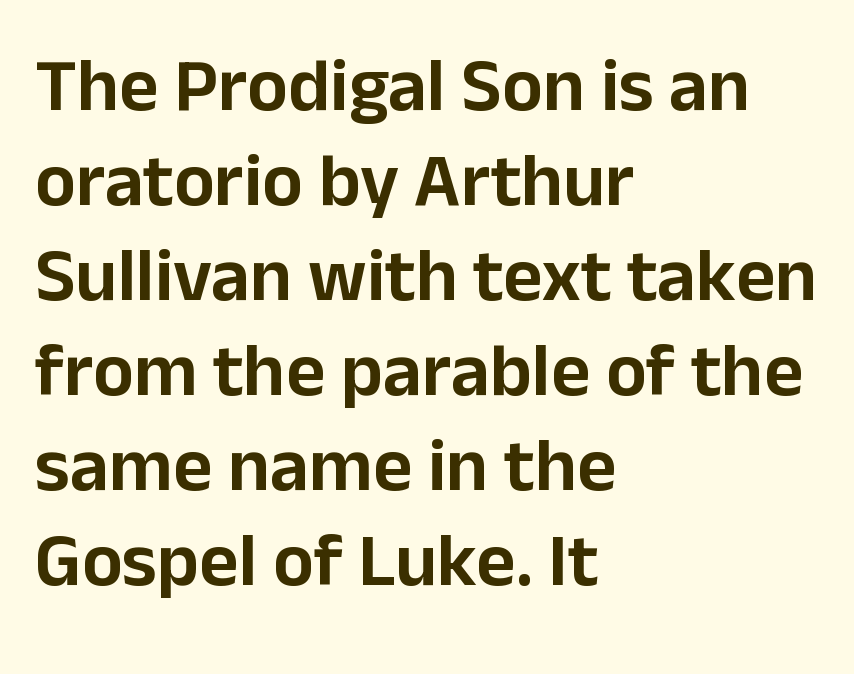
Q: Is the text italic (slanted)? A: No, it is upright.
Q: Is the typeface a serif or a sans-serif typeface? A: Sans-serif.
Q: Is the text underlined? A: No.
Q: How is the paragraph aligned? A: Left-aligned.
Q: Is the spacing between letters normal or unusually wide? A: Normal.
Q: Is the spacing between lines tight, normal or loose? A: Normal.
Q: Width (condensed, normal, or wide)? A: Normal.
Q: Stroke contrast? A: Low.
Q: x-height? A: Medium.
Q: Monospaced? A: No.
